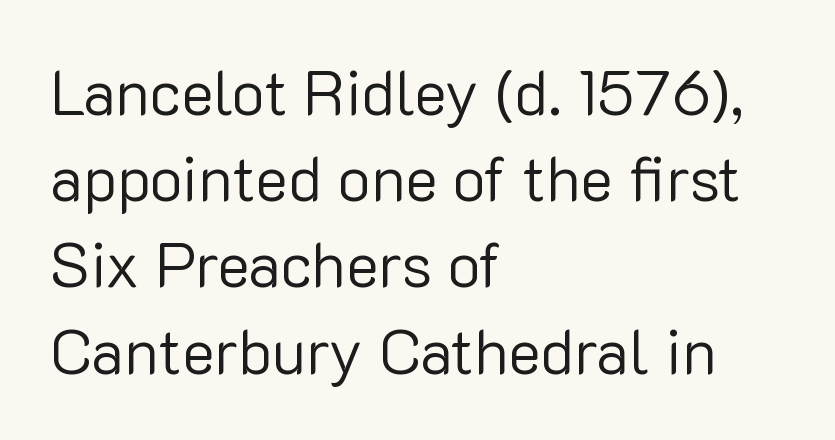
Successive baselines arrive at the customary interval. Tall strokes in this sample are plumb rather than angled. Observe the ordinary spacing: letters are neighbours, not strangers. I'd call this a sans setting — the letters go barefoot. Character widths vary here, with narrow letters taking less room than wide ones. Typeset ragged right — the left edge is the straight one.
